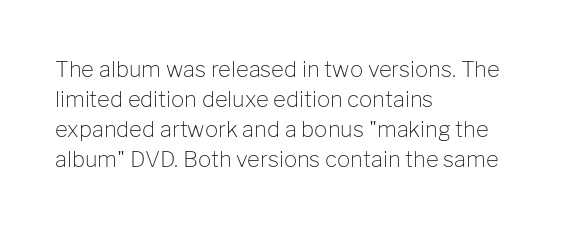
The image shows 22 px text type, upright; set left-aligned, normal line spacing (1.37x), normal letter spacing, not underlined.
